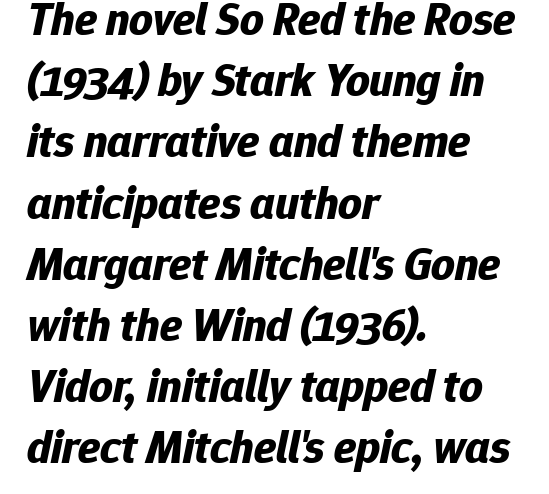
{"italic": "yes", "lean": "right", "slant_degrees": 12, "bold": "yes", "weight": "bold", "width": "normal", "stroke_contrast": "low", "x_height": "medium", "monospaced": "no", "underline": "no", "align": "left", "line_spacing": "normal", "line_spacing_ratio": 1.33, "letter_spacing": "normal", "letter_spacing_em": 0.0, "glyph_px": 46}
